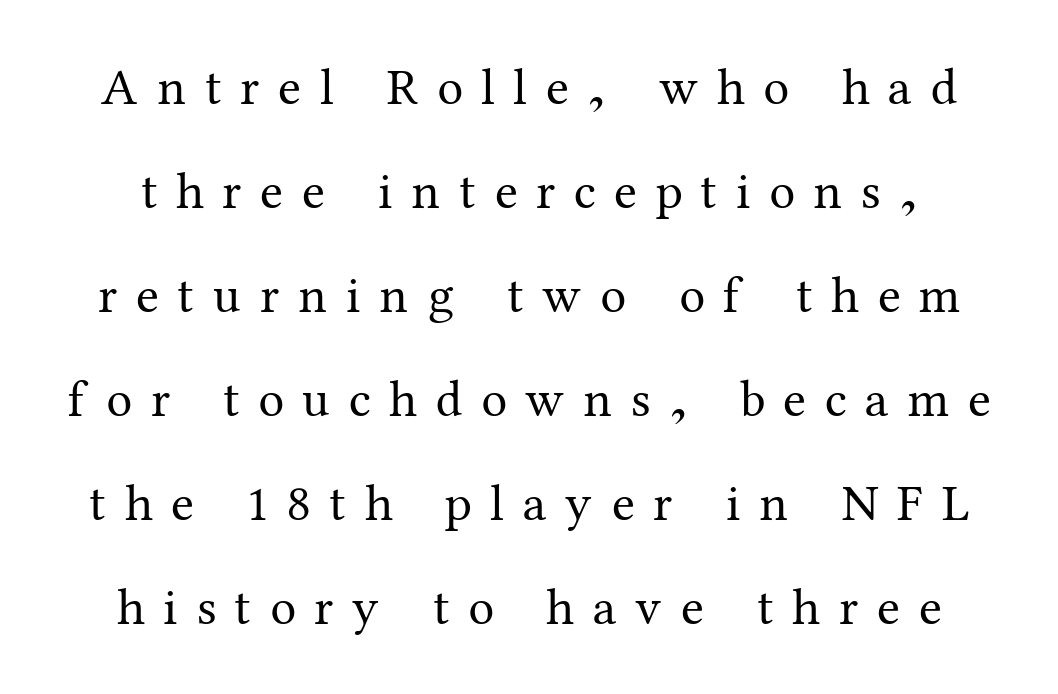
The image shows 52 px regular-weight serif type, upright; set loose line spacing (2.0x), unusually wide letter spacing (+0.36 em), not underlined; medium stroke contrast and a medium x-height.
